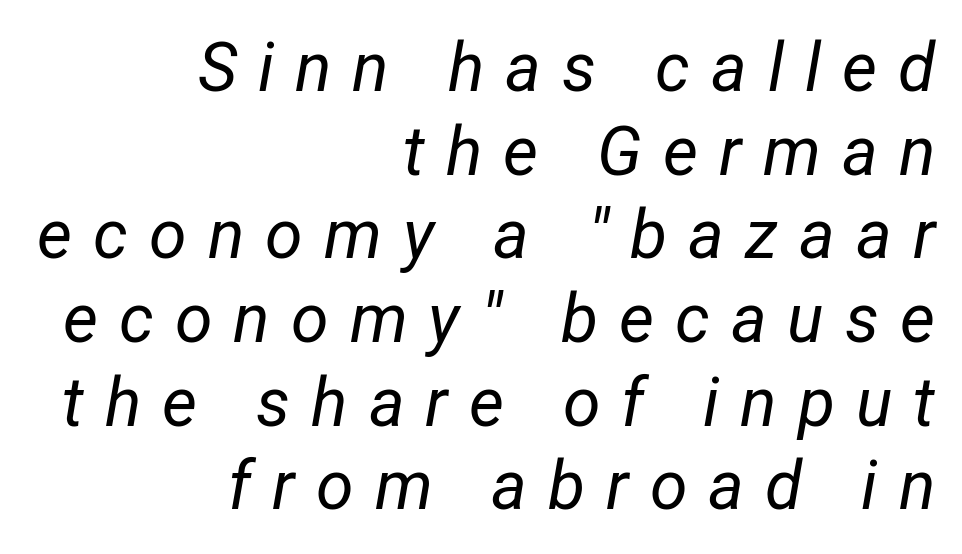
Q: Is the text bold? A: No.
Q: Is the text italic (slanted)? A: Yes, it leans right by about 12 degrees.
Q: Is the text underlined? A: No.
Q: How is the paragraph aligned? A: Right-aligned.
Q: Is the spacing between letters normal or unusually wide? A: Unusually wide.
Q: Width (condensed, normal, or wide)? A: Condensed.
Q: Stroke contrast? A: Low.
Q: x-height? A: Medium.
Q: Monospaced? A: No.
